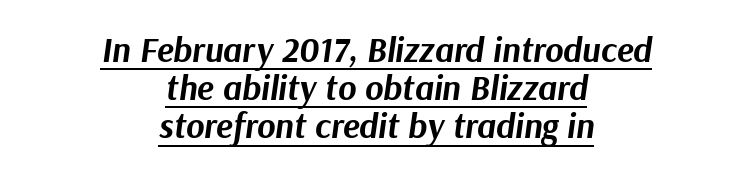
{"italic": "yes", "lean": "right", "slant_degrees": 9, "bold": "yes", "weight": "bold", "width": "normal", "stroke_contrast": "medium", "x_height": "medium", "monospaced": "no", "underline": "yes", "align": "center", "line_spacing": "tight", "line_spacing_ratio": 1.09, "letter_spacing": "normal", "letter_spacing_em": 0.0, "glyph_px": 35}
